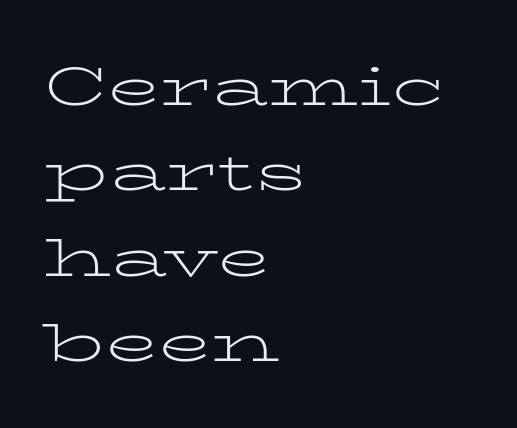
The image shows 54 px light, wide serif type, upright; set left-aligned, normal line spacing (1.58x), normal letter spacing, not underlined; low stroke contrast and a medium x-height.
